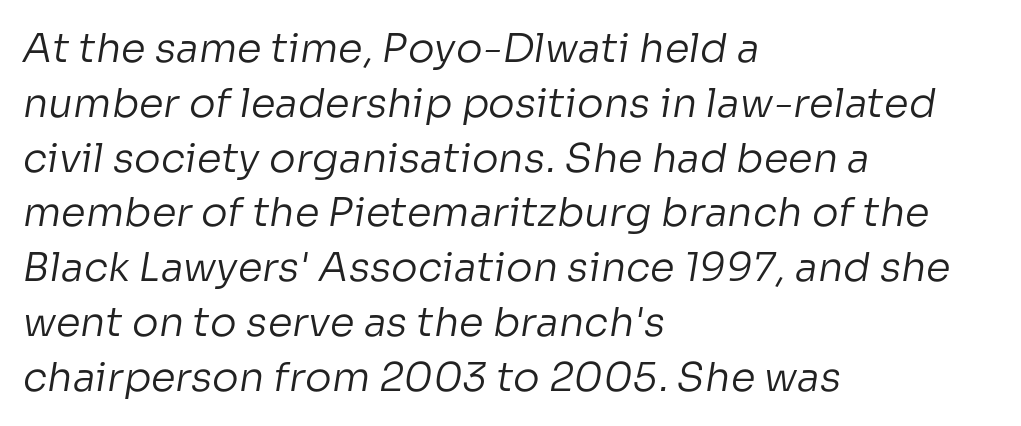
These lines are set flush left with a ragged right edge. Does extra space separate the letters? No, they use regular spacing. Has an underline been added? It has not. Looks like regular typesetting: each glyph gets only the width it needs. A normal amount of white space separates one row of letters from the next. Letterform terminals end flat and unadorned throughout the passage.
